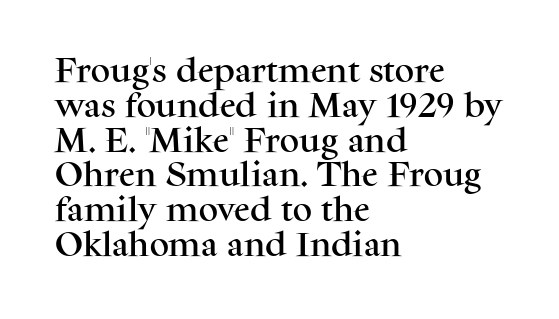
Q: Is the text italic (slanted)? A: No, it is upright.
Q: Is the text underlined? A: No.
Q: How is the paragraph aligned? A: Left-aligned.
Q: Is the spacing between letters normal or unusually wide? A: Normal.
Q: Is the spacing between lines tight, normal or loose? A: Normal.
